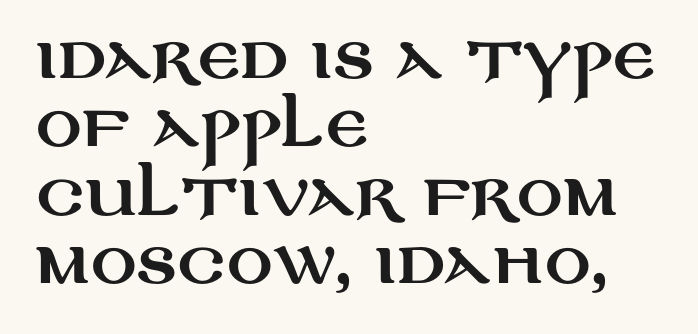
The lettering holds an erect, upright posture throughout. Where is the straight margin? On the left. I'd call this a sans setting — the letters go barefoot. You could not count columns in this text — the font is proportionally spaced.
